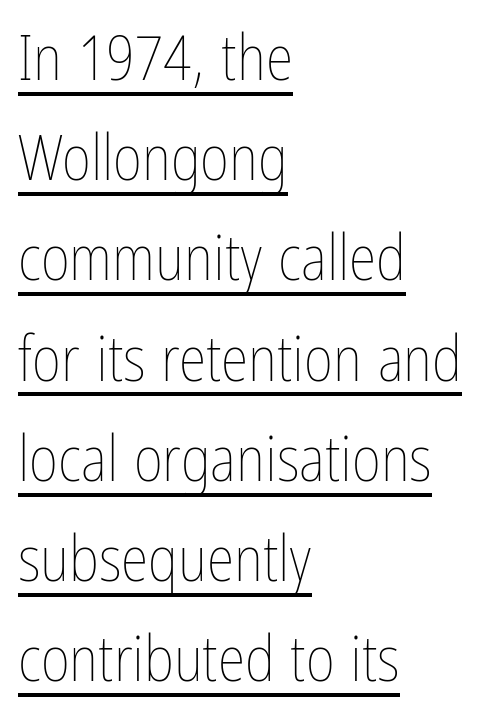
The image shows 63 px thin, condensed type, upright; set left-aligned, normal line spacing (1.59x), normal letter spacing, underlined; low stroke contrast and a medium x-height.
